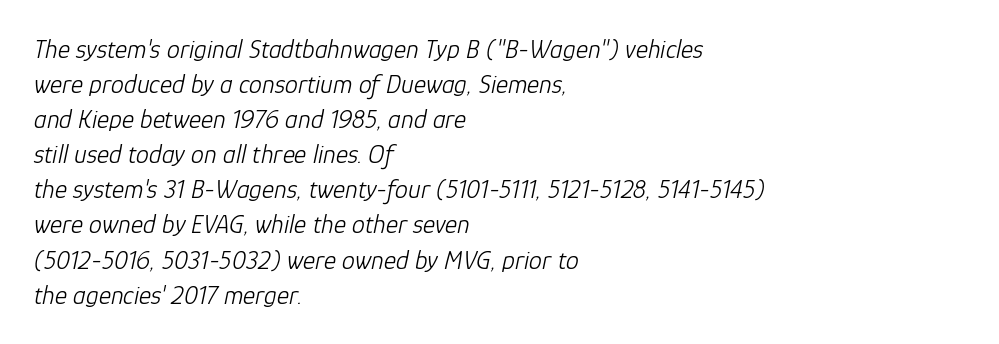
The image shows 26 px text type, italic (leaning right); set left-aligned, normal line spacing (1.35x), normal letter spacing, not underlined.
